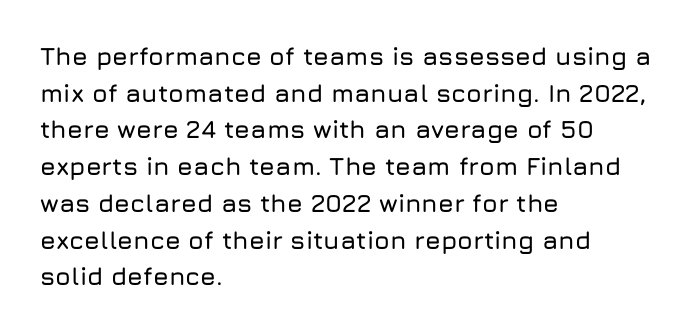
{"italic": "no", "underline": "no", "align": "left", "line_spacing": "normal", "line_spacing_ratio": 1.47, "letter_spacing": "normal", "letter_spacing_em": 0.0, "glyph_px": 25}
